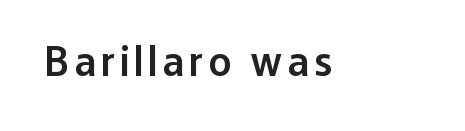
The letters are semibold — heavier than regular but short of a full bold. The passage shown is typed in a proportional face where columns would drift. Letters rest on an invisible, unmarked baseline. Unlike a traditional serif, this face leaves its strokes unadorned. Posture: vertical.
